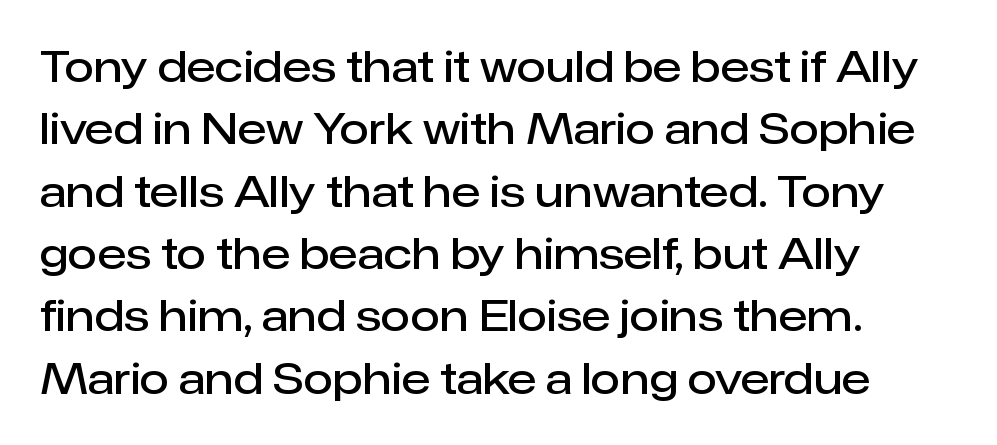
Q: Is the text bold? A: Semi-bold.
Q: Is the text italic (slanted)? A: No, it is upright.
Q: Is the typeface a serif or a sans-serif typeface? A: Sans-serif.
Q: Is the text underlined? A: No.
Q: How is the paragraph aligned? A: Left-aligned.
Q: Is the spacing between letters normal or unusually wide? A: Normal.
Q: Is the spacing between lines tight, normal or loose? A: Normal.
Q: Width (condensed, normal, or wide)? A: Normal.
Q: Stroke contrast? A: Low.
Q: x-height? A: Medium.
Q: Monospaced? A: No.
